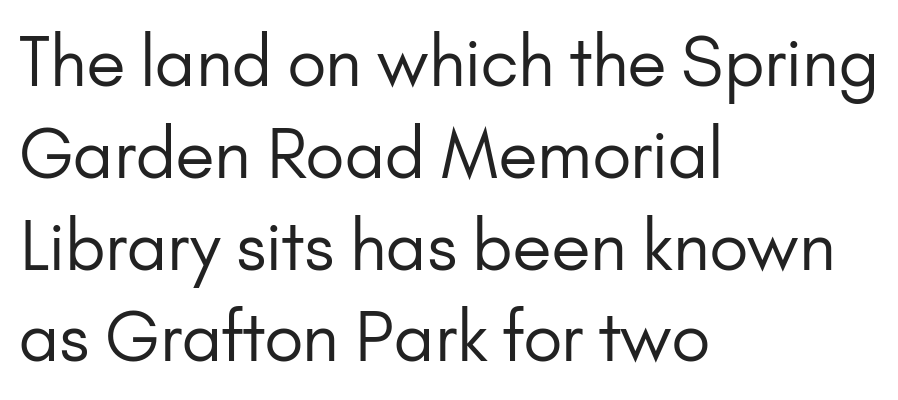
{"serif": "no", "italic": "no", "bold": "no", "weight": "regular", "width": "normal", "stroke_contrast": "low", "x_height": "small", "monospaced": "no", "underline": "no", "align": "left", "line_spacing": "normal", "line_spacing_ratio": 1.37, "letter_spacing": "normal", "letter_spacing_em": 0.0, "glyph_px": 67}
